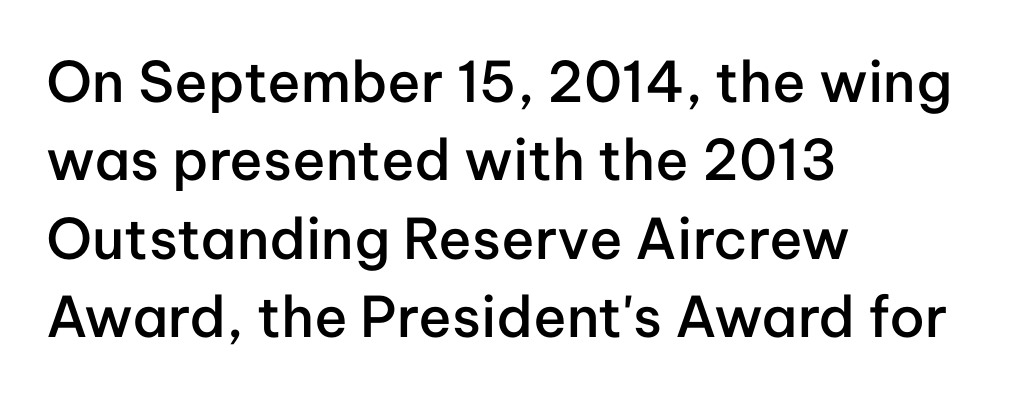
{"serif": "no", "italic": "no", "bold": "semi", "weight": "semibold", "width": "normal", "stroke_contrast": "low", "x_height": "medium", "monospaced": "no", "underline": "no", "align": "left", "line_spacing": "normal", "line_spacing_ratio": 1.4, "letter_spacing": "normal", "letter_spacing_em": 0.0, "glyph_px": 56}
